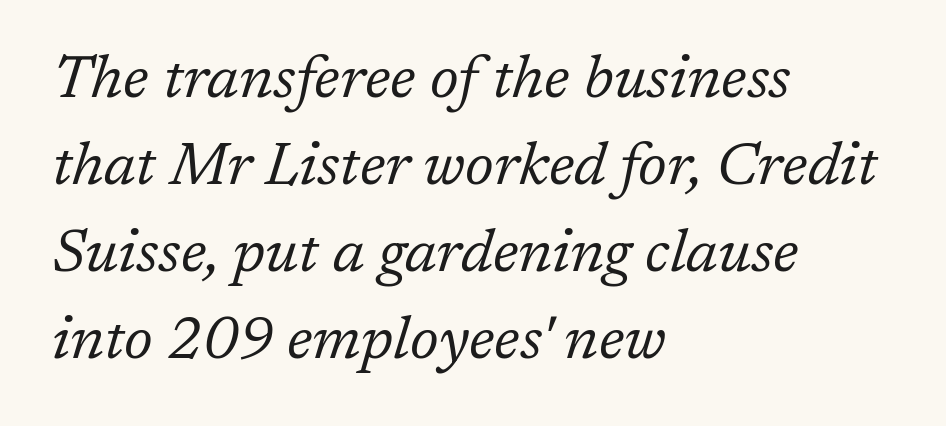
The image shows 60 px regular-weight serif type, italic (leaning right); set left-aligned, normal line spacing (1.45x), normal letter spacing, not underlined; low stroke contrast and a medium x-height.
